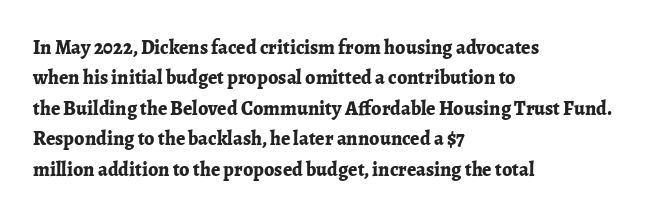
{"italic": "no", "bold": "yes", "underline": "no", "align": "left", "line_spacing": "normal", "line_spacing_ratio": 1.52, "letter_spacing": "normal", "letter_spacing_em": 0.0, "glyph_px": 20}
